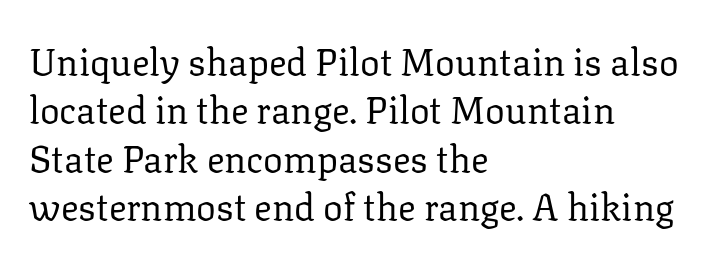
Q: Is the text bold? A: No.
Q: Is the text italic (slanted)? A: No, it is upright.
Q: Is the typeface a serif or a sans-serif typeface? A: Serif.
Q: Is the text underlined? A: No.
Q: How is the paragraph aligned? A: Left-aligned.
Q: Is the spacing between letters normal or unusually wide? A: Normal.
Q: Is the spacing between lines tight, normal or loose? A: Normal.
Q: Width (condensed, normal, or wide)? A: Normal.
Q: Stroke contrast? A: Low.
Q: x-height? A: Medium.
Q: Monospaced? A: No.
